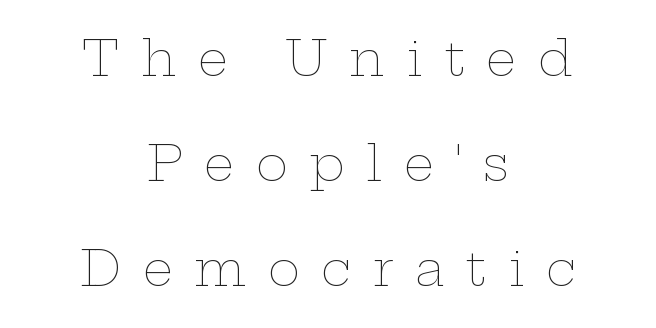
Q: Is the text bold? A: No.
Q: Is the text italic (slanted)? A: No, it is upright.
Q: Is the text underlined? A: No.
Q: How is the paragraph aligned? A: Centered.
Q: Is the spacing between letters normal or unusually wide? A: Unusually wide.
Q: Is the spacing between lines tight, normal or loose? A: Loose.
Q: Width (condensed, normal, or wide)? A: Wide.
Q: Stroke contrast? A: Low.
Q: x-height? A: Medium.
Q: Monospaced? A: No.
